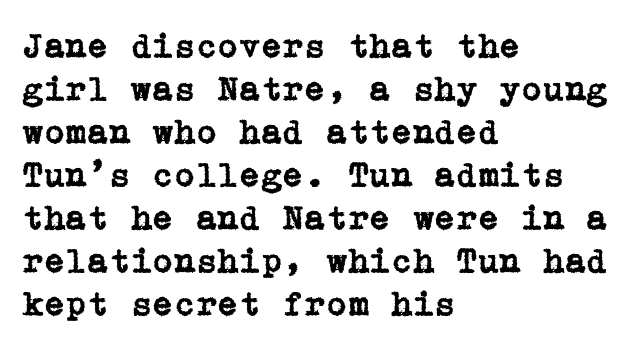
Q: Is the text italic (slanted)? A: No, it is upright.
Q: Is the typeface a serif or a sans-serif typeface? A: Serif.
Q: Is the text underlined? A: No.
Q: How is the paragraph aligned? A: Left-aligned.
Q: Is the spacing between letters normal or unusually wide? A: Normal.
Q: Width (condensed, normal, or wide)? A: Normal.
Q: Stroke contrast? A: Low.
Q: x-height? A: Medium.
